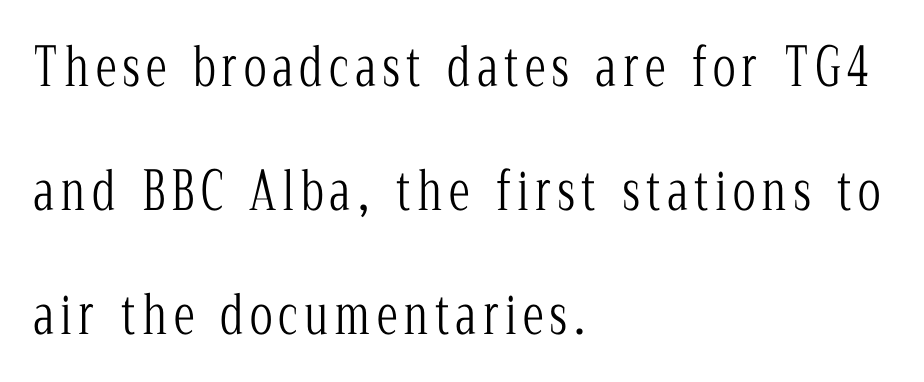
Q: Is the text bold? A: No.
Q: Is the text italic (slanted)? A: No, it is upright.
Q: Is the typeface a serif or a sans-serif typeface? A: Serif.
Q: Is the text underlined? A: No.
Q: How is the paragraph aligned? A: Left-aligned.
Q: Is the spacing between lines tight, normal or loose? A: Loose.
Q: Width (condensed, normal, or wide)? A: Condensed.
Q: Stroke contrast? A: Low.
Q: x-height? A: Medium.
Q: Monospaced? A: No.
